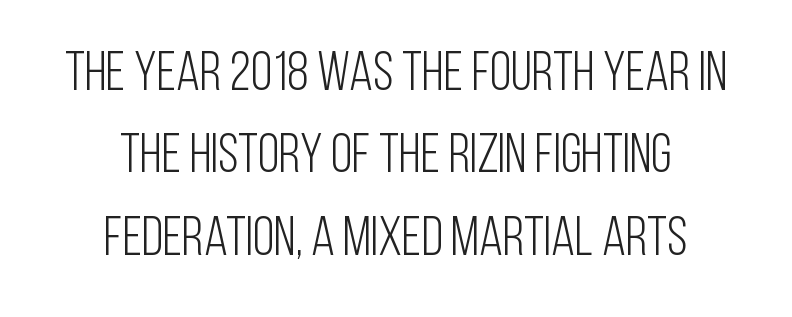
The image shows 55 px light, condensed sans-serif type, upright; set centered, normal line spacing (1.5x), normal letter spacing, not underlined; low stroke contrast and a large x-height.
